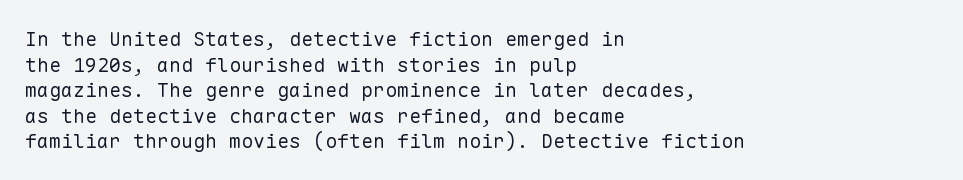
{"italic": "no", "bold": "no", "underline": "no", "align": "left", "line_spacing": "normal", "line_spacing_ratio": 1.28, "letter_spacing": "normal", "letter_spacing_em": 0.0, "glyph_px": 20}
